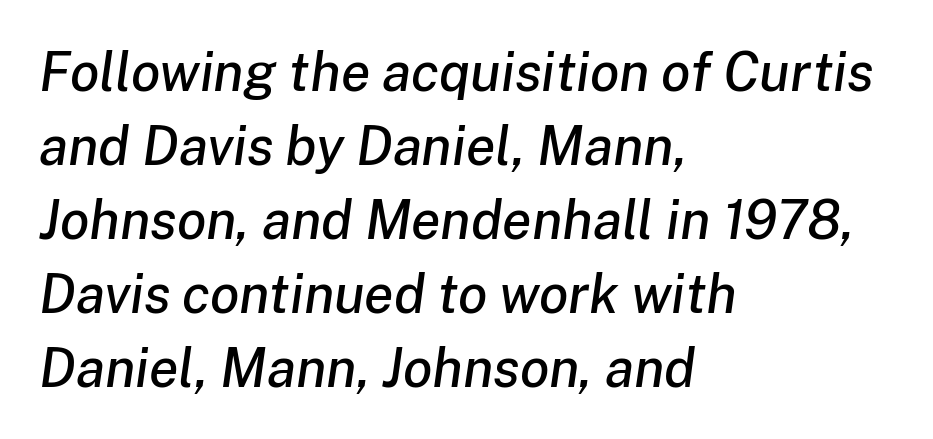
{"italic": "yes", "lean": "right", "slant_degrees": 8, "width": "normal", "stroke_contrast": "low", "x_height": "medium", "monospaced": "no", "underline": "no", "align": "left", "line_spacing": "normal", "line_spacing_ratio": 1.37, "letter_spacing": "normal", "letter_spacing_em": 0.0, "glyph_px": 54}
